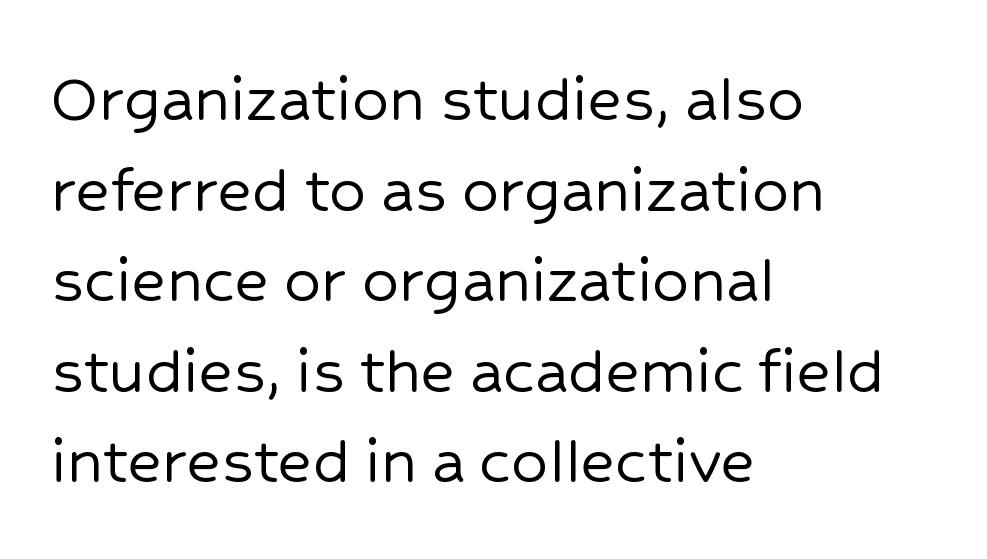
Default kerning and tracking; the words read as compact shapes. In terms of letterform style, serifs are entirely absent. Underlining? Definitely not there. Posture: upright roman.
